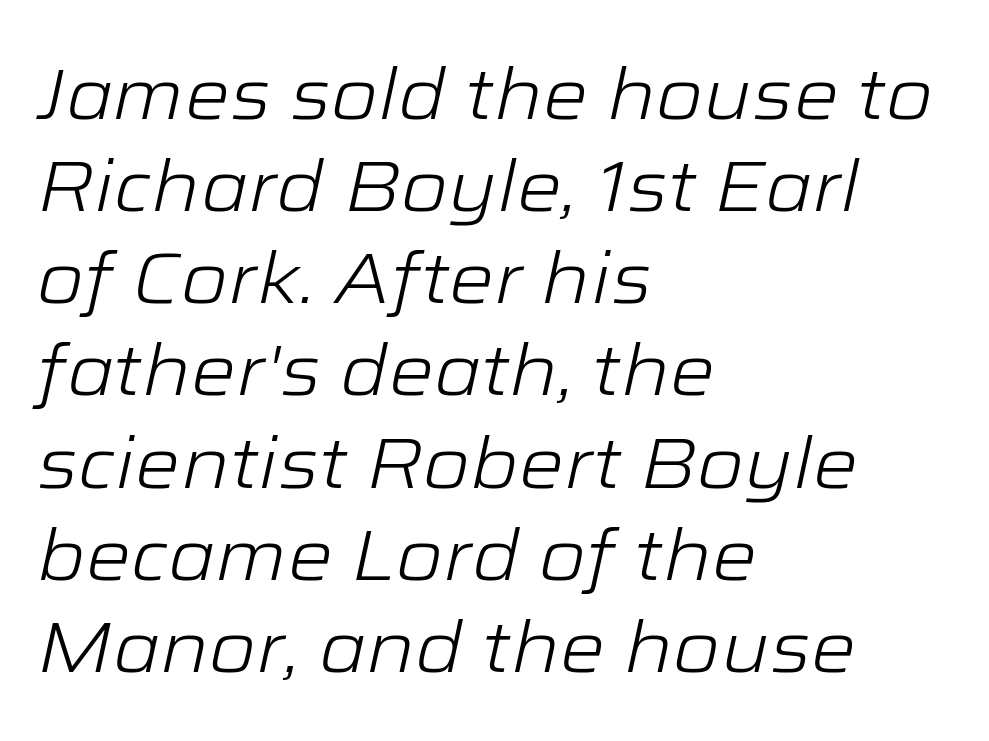
The image shows 72 px light, wide type, italic (leaning right); set left-aligned, normal line spacing (1.28x), normal letter spacing, not underlined; low stroke contrast and a medium x-height.
